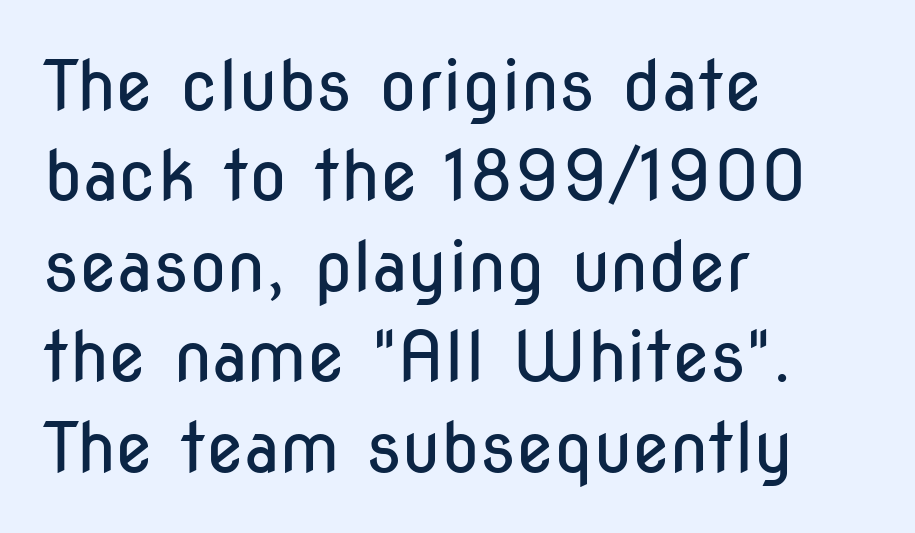
The image shows 69 px regular-weight, condensed sans-serif type, upright; set left-aligned, normal line spacing (1.31x), normal letter spacing, not underlined; low stroke contrast and a medium x-height.
